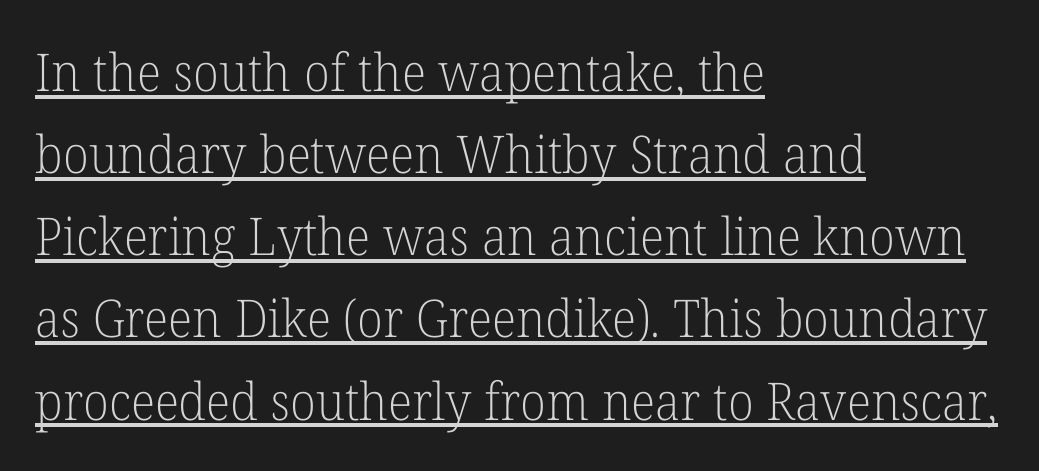
The image shows 52 px light serif type, upright; set left-aligned, normal line spacing (1.58x), normal letter spacing, underlined; low stroke contrast and a medium x-height.
